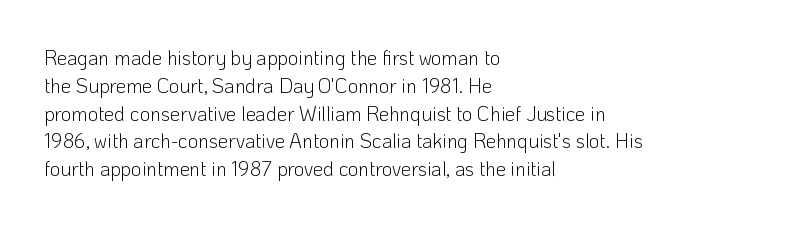
{"italic": "no", "bold": "no", "underline": "no", "align": "left", "line_spacing": "normal", "line_spacing_ratio": 1.39, "letter_spacing": "normal", "letter_spacing_em": 0.0, "glyph_px": 20}
